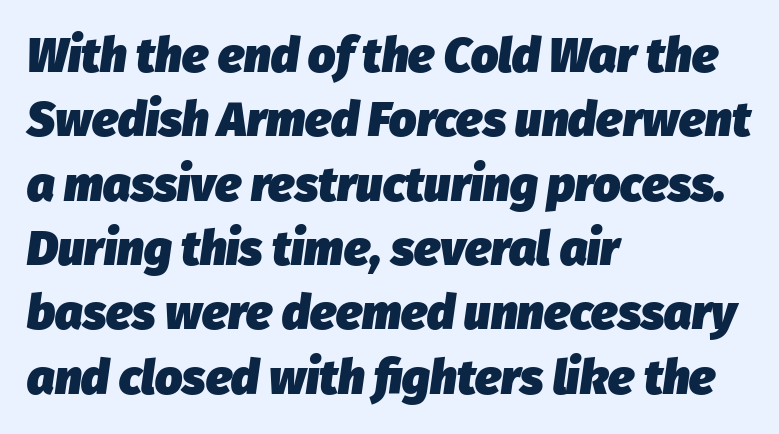
Q: Is the text bold? A: Yes.
Q: Is the text italic (slanted)? A: Yes, it leans right by about 8 degrees.
Q: Is the text underlined? A: No.
Q: How is the paragraph aligned? A: Left-aligned.
Q: Is the spacing between letters normal or unusually wide? A: Normal.
Q: Is the spacing between lines tight, normal or loose? A: Normal.
Q: Width (condensed, normal, or wide)? A: Normal.
Q: Stroke contrast? A: Low.
Q: x-height? A: Medium.
Q: Monospaced? A: No.
